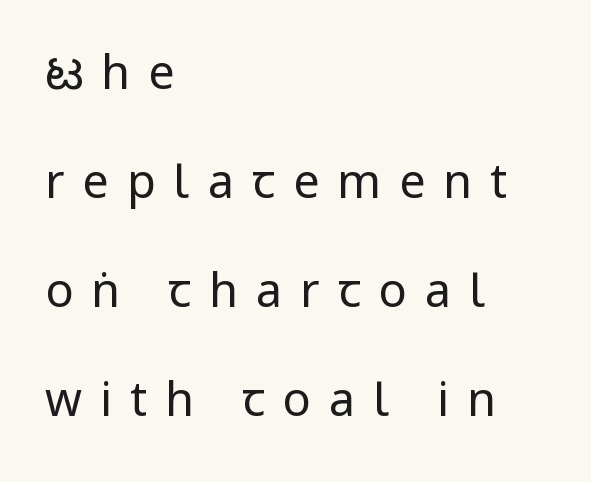
Q: Is the text bold? A: No.
Q: Is the text italic (slanted)? A: No, it is upright.
Q: Is the typeface a serif or a sans-serif typeface? A: Sans-serif.
Q: Is the text underlined? A: No.
Q: How is the paragraph aligned? A: Left-aligned.
Q: Is the spacing between letters normal or unusually wide? A: Unusually wide.
Q: Is the spacing between lines tight, normal or loose? A: Loose.
Q: Width (condensed, normal, or wide)? A: Condensed.
Q: Stroke contrast? A: Low.
Q: x-height? A: Large.
Q: Monospaced? A: No.
